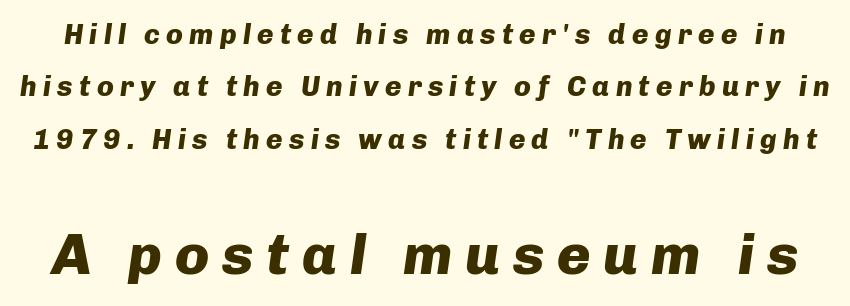
A typesetter would call this proportional, since set widths differ per character. Words appear elongated and porous because spacing is wide. Heft: maximum for text — a bold. The baseline area is clear.
